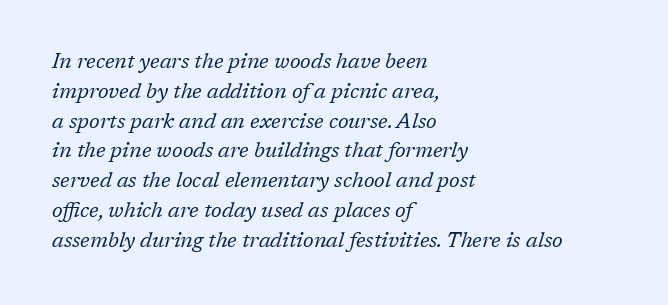
Q: Is the text bold? A: No.
Q: Is the text italic (slanted)? A: Yes, it leans right by about 17 degrees.
Q: Is the text underlined? A: No.
Q: How is the paragraph aligned? A: Left-aligned.
Q: Is the spacing between letters normal or unusually wide? A: Normal.
Q: Is the spacing between lines tight, normal or loose? A: Normal.
